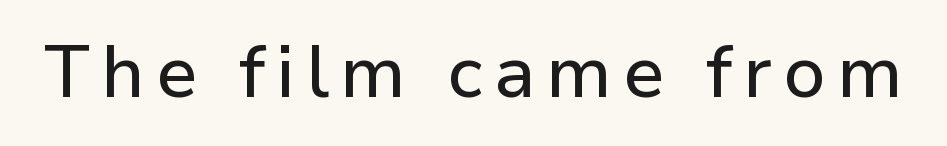
{"serif": "no", "italic": "no", "width": "normal", "stroke_contrast": "low", "x_height": "medium", "monospaced": "no", "underline": "no", "glyph_px": 73}
